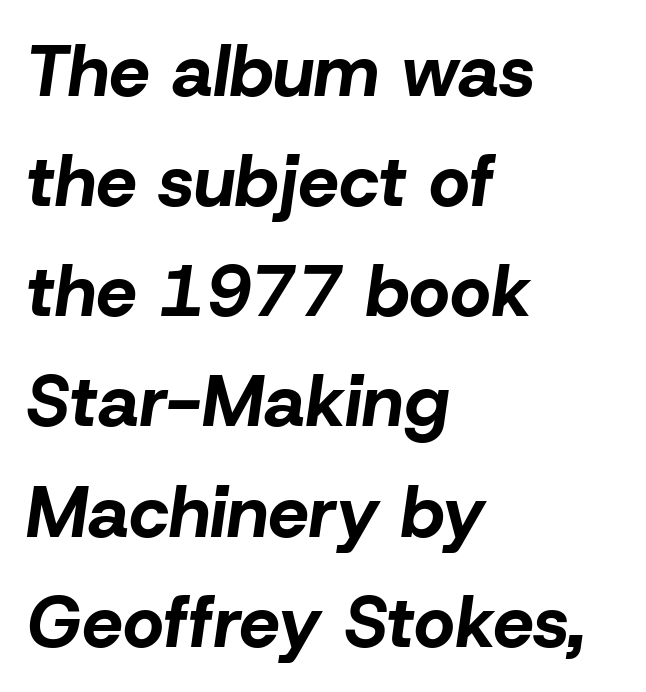
The image shows 72 px bold type, italic (leaning right); set left-aligned, normal line spacing (1.53x), normal letter spacing, not underlined; low stroke contrast and a medium x-height.
